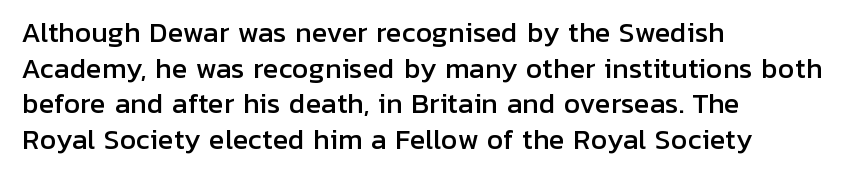
{"italic": "no", "underline": "no", "align": "left", "line_spacing": "normal", "line_spacing_ratio": 1.37, "letter_spacing": "normal", "letter_spacing_em": 0.0, "glyph_px": 26}
